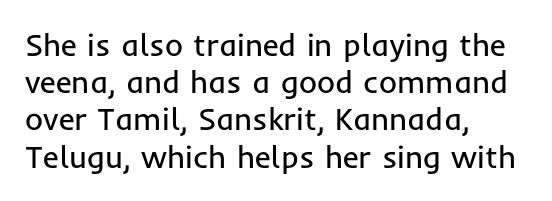
Q: Is the text bold? A: No.
Q: Is the text italic (slanted)? A: No, it is upright.
Q: Is the typeface a serif or a sans-serif typeface? A: Sans-serif.
Q: Is the text underlined? A: No.
Q: How is the paragraph aligned? A: Left-aligned.
Q: Is the spacing between letters normal or unusually wide? A: Normal.
Q: Width (condensed, normal, or wide)? A: Normal.
Q: Stroke contrast? A: Low.
Q: x-height? A: Medium.
Q: Monospaced? A: No.
